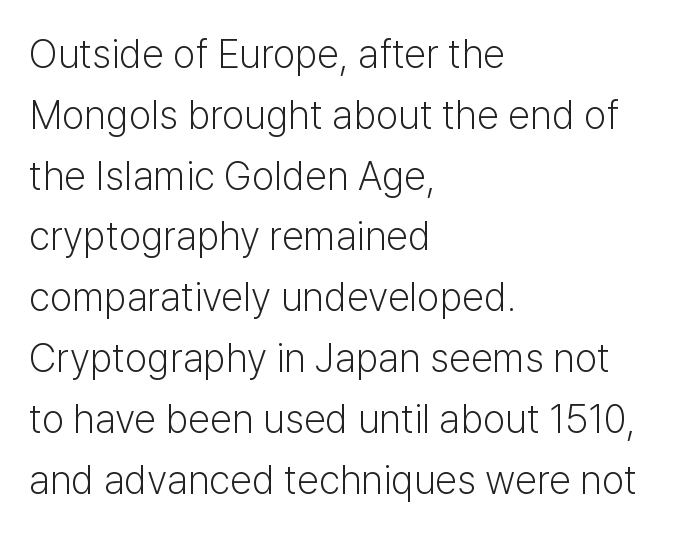
Q: Is the text bold? A: No.
Q: Is the text italic (slanted)? A: No, it is upright.
Q: Is the typeface a serif or a sans-serif typeface? A: Sans-serif.
Q: Is the text underlined? A: No.
Q: How is the paragraph aligned? A: Left-aligned.
Q: Is the spacing between letters normal or unusually wide? A: Normal.
Q: Is the spacing between lines tight, normal or loose? A: Normal.
Q: Width (condensed, normal, or wide)? A: Normal.
Q: Stroke contrast? A: Low.
Q: x-height? A: Medium.
Q: Monospaced? A: No.
